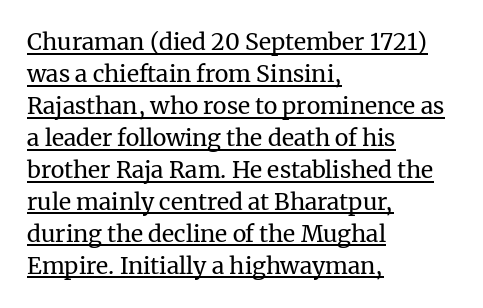
Q: Is the text bold? A: No.
Q: Is the text italic (slanted)? A: No, it is upright.
Q: Is the text underlined? A: Yes.
Q: How is the paragraph aligned? A: Left-aligned.
Q: Is the spacing between letters normal or unusually wide? A: Normal.
Q: Is the spacing between lines tight, normal or loose? A: Normal.
